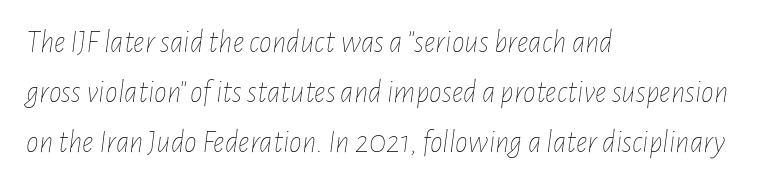
Q: Is the text bold? A: No.
Q: Is the text italic (slanted)? A: Yes, it leans right by about 7 degrees.
Q: Is the text underlined? A: No.
Q: How is the paragraph aligned? A: Left-aligned.
Q: Is the spacing between letters normal or unusually wide? A: Normal.
Q: Is the spacing between lines tight, normal or loose? A: Normal.
Q: Width (condensed, normal, or wide)? A: Condensed.
Q: Stroke contrast? A: Low.
Q: x-height? A: Medium.
Q: Monospaced? A: No.
